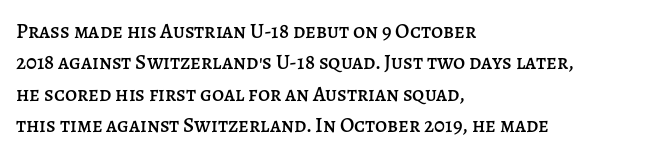
{"italic": "no", "underline": "no", "align": "left", "line_spacing": "normal", "line_spacing_ratio": 1.5, "letter_spacing": "normal", "letter_spacing_em": 0.0, "glyph_px": 21}
